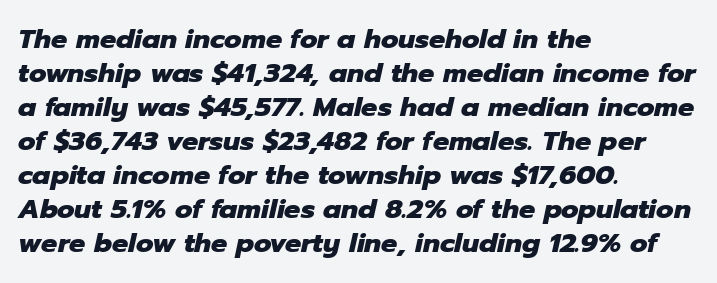
Plenty of ink on the page — the face is bold. The glyphs look as if they've been sheared to an angle. Characters follow at the spacing the type designer built in. Alignment: flush left. Decoration check: the copy has no underline.
